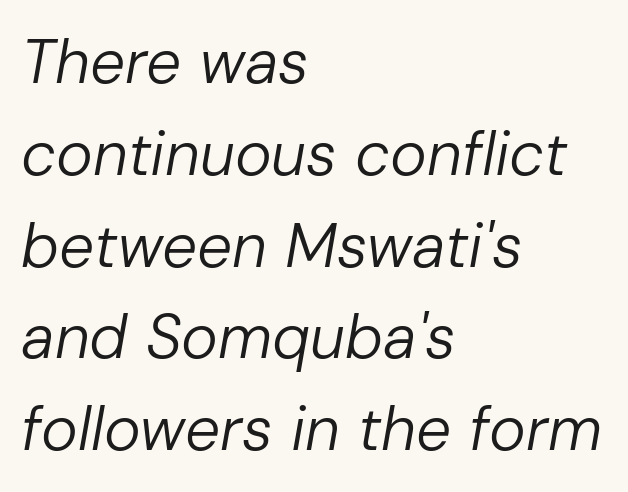
{"italic": "yes", "lean": "right", "slant_degrees": 10, "bold": "no", "weight": "regular", "width": "normal", "stroke_contrast": "low", "x_height": "medium", "monospaced": "no", "underline": "no", "align": "left", "line_spacing": "normal", "line_spacing_ratio": 1.48, "letter_spacing": "normal", "letter_spacing_em": 0.0, "glyph_px": 62}
